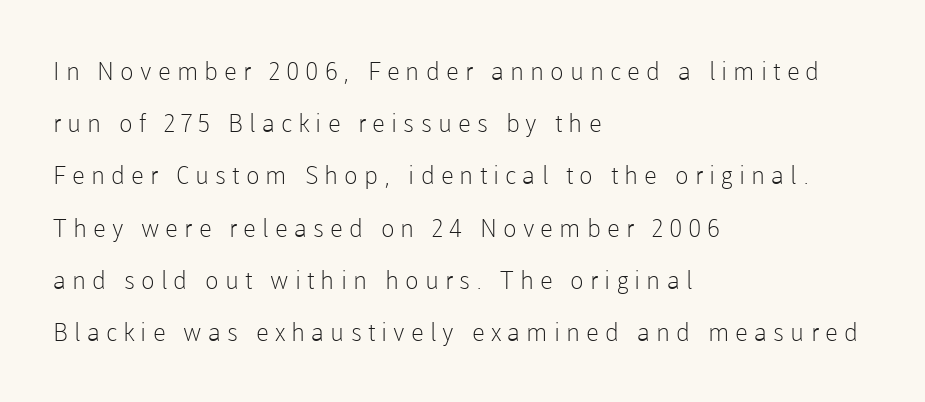
The image shows 25 px text type, upright; set left-aligned, loose line spacing (2.09x), unusually wide letter spacing (+0.24 em), not underlined.
